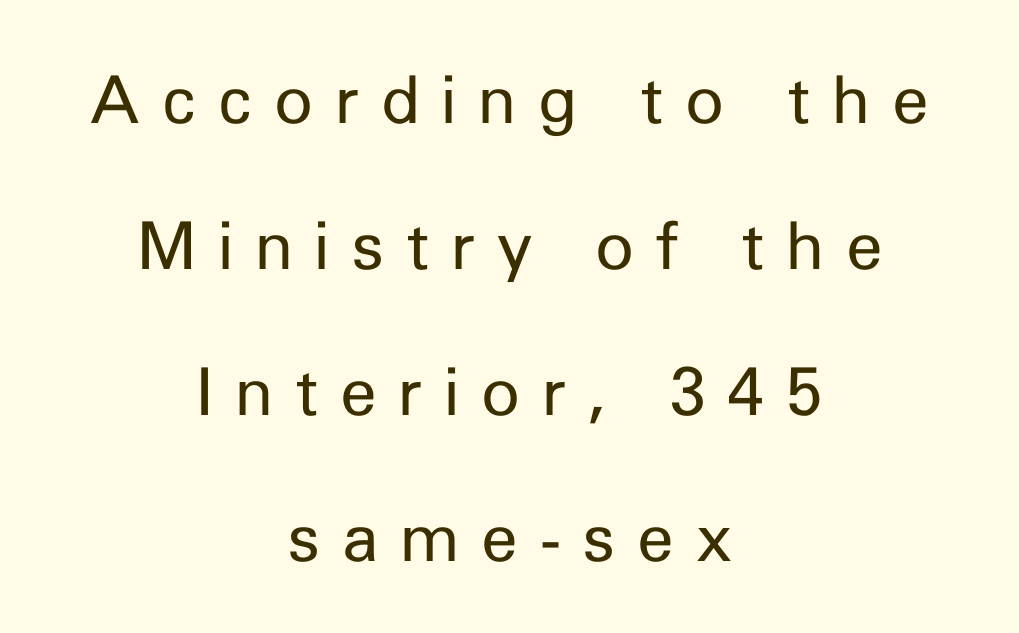
This is the regular roman posture of the typeface. Regarding leading, the lines here are spaced well apart. Rule under the text: the space is simply empty. On a weight scale, this lands at 450 or below. The line texture is sparse and dotted thanks to wide tracking.
